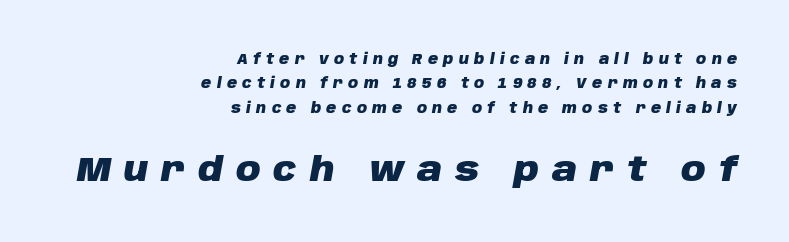
The image shows 34 px heavy type, italic (leaning right); set right-aligned, line spacing 1.75x, unusually wide letter spacing (+0.38 em), not underlined; the second (bottom) block is 2.43x larger; low stroke contrast and a large x-height.
